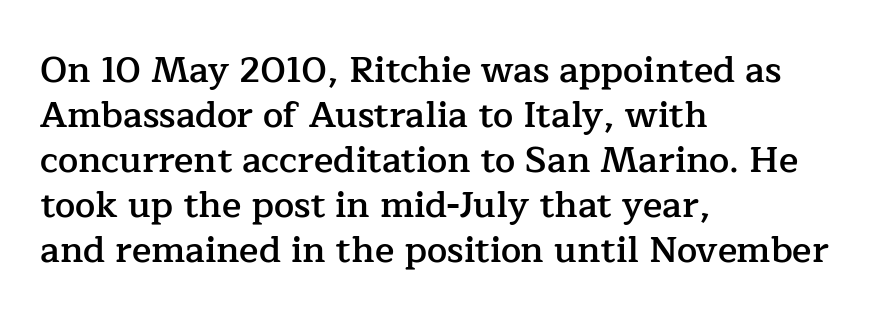
The image shows 36 px semibold serif type, upright; set left-aligned, normal line spacing (1.25x), normal letter spacing, not underlined; low stroke contrast and a medium x-height.
